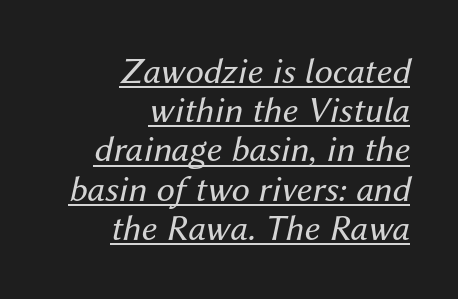
The image shows 37 px regular-weight type, italic (leaning right); set right-aligned, tight line spacing (1.06x), normal letter spacing, underlined; medium stroke contrast and a medium x-height.
